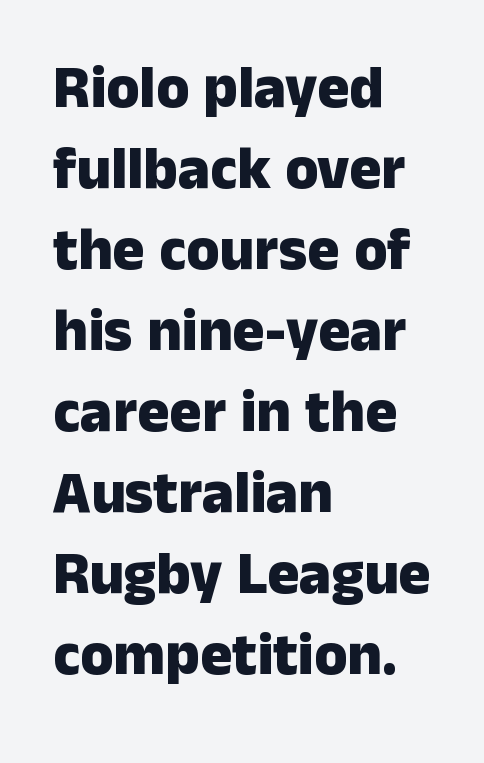
The image shows 60 px heavy sans-serif type, upright; set left-aligned, normal line spacing (1.35x), normal letter spacing, not underlined; low stroke contrast and a medium x-height.
